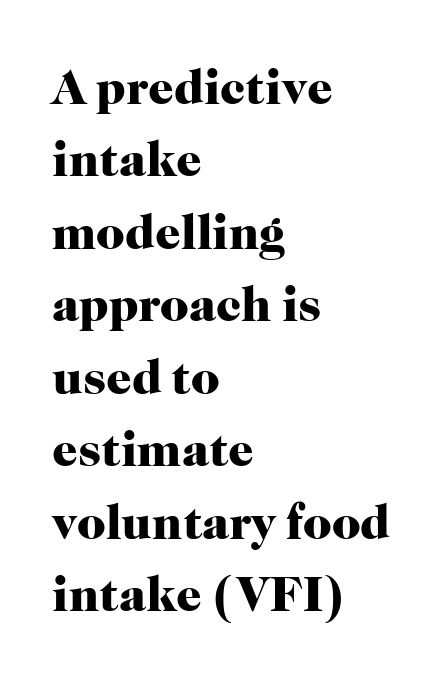
Each letter keeps its own natural width here, so spacing adapts to shape. The vertical gap from one line to the next is medium. Check the space under the baseline: it is left empty. Notice how the stems are strictly vertical — no italics here. Casual observation: everything's shoved over to the left. Weight: bold.
